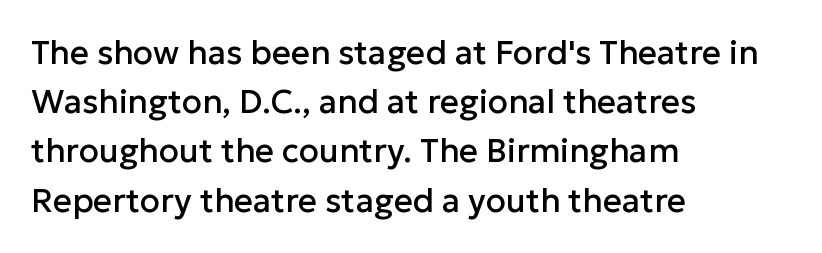
{"serif": "no", "italic": "no", "width": "normal", "stroke_contrast": "low", "x_height": "medium", "monospaced": "no", "underline": "no", "align": "left", "line_spacing": "normal", "line_spacing_ratio": 1.49, "letter_spacing": "normal", "letter_spacing_em": 0.0, "glyph_px": 33}
